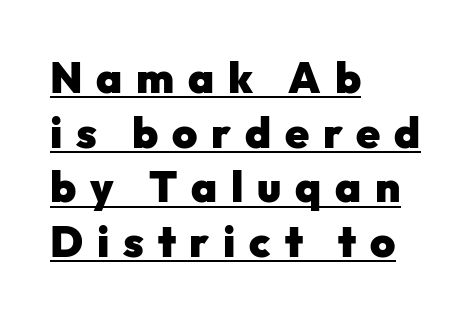
The image shows 43 px heavy sans-serif type, upright; set left-aligned, normal line spacing (1.27x), unusually wide letter spacing (+0.32 em), underlined; low stroke contrast and a medium x-height.
